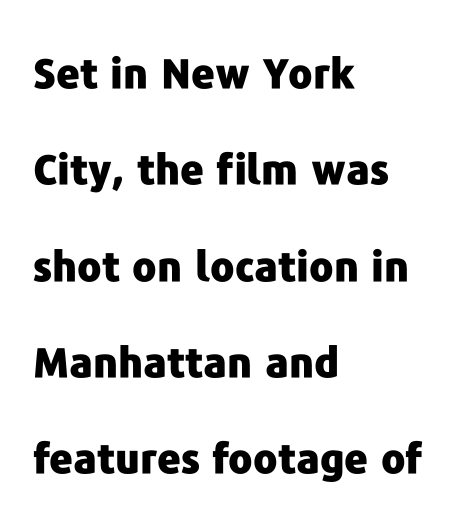
{"serif": "no", "italic": "no", "bold": "yes", "weight": "heavy", "width": "normal", "stroke_contrast": "low", "x_height": "medium", "monospaced": "no", "underline": "no", "align": "left", "line_spacing": "loose", "line_spacing_ratio": 2.35, "letter_spacing": "normal", "letter_spacing_em": 0.0, "glyph_px": 41}
